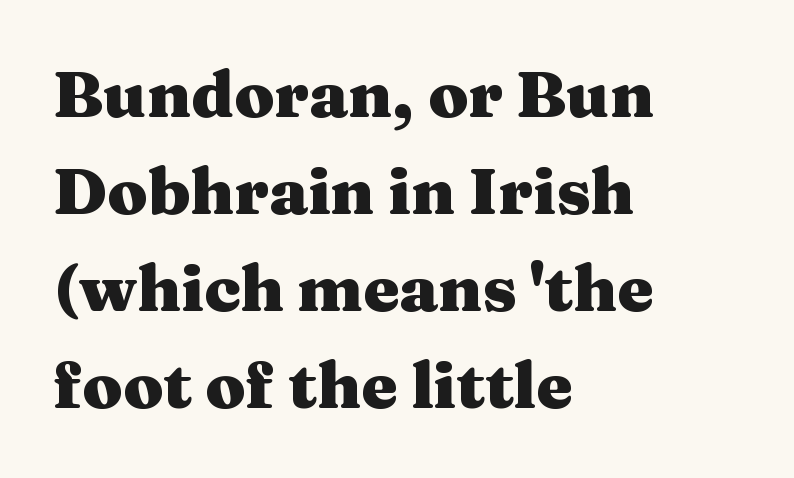
{"serif": "yes", "italic": "no", "bold": "yes", "weight": "heavy", "width": "wide", "stroke_contrast": "medium", "x_height": "medium", "monospaced": "no", "underline": "no", "align": "left", "line_spacing": "normal", "line_spacing_ratio": 1.49, "letter_spacing": "normal", "letter_spacing_em": 0.0, "glyph_px": 65}
